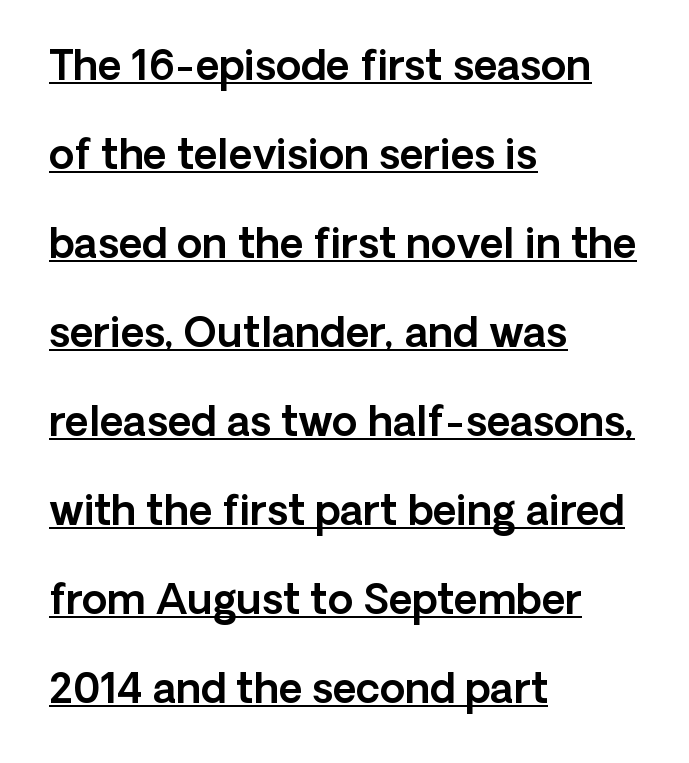
{"serif": "no", "italic": "no", "width": "normal", "x_height": "medium", "monospaced": "no", "underline": "yes", "align": "left", "line_spacing": "loose", "line_spacing_ratio": 2.17, "letter_spacing": "normal", "letter_spacing_em": 0.0, "glyph_px": 41}
